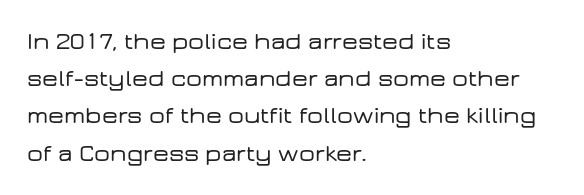
The image shows 25 px text type, upright; set left-aligned, normal line spacing (1.49x), normal letter spacing, not underlined.
